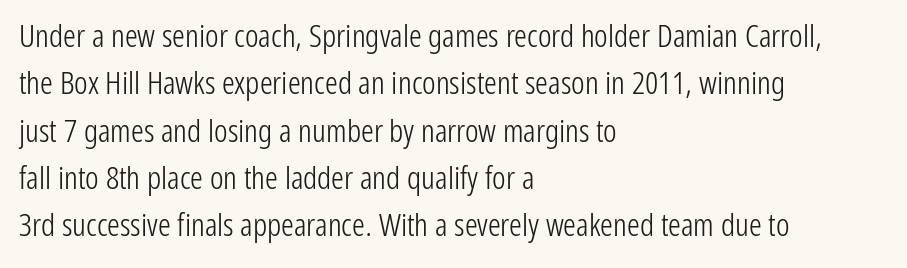
Q: Is the text bold? A: No.
Q: Is the text italic (slanted)? A: No, it is upright.
Q: Is the typeface a serif or a sans-serif typeface? A: Sans-serif.
Q: Is the text underlined? A: No.
Q: How is the paragraph aligned? A: Left-aligned.
Q: Is the spacing between letters normal or unusually wide? A: Normal.
Q: Is the spacing between lines tight, normal or loose? A: Normal.
Q: Width (condensed, normal, or wide)? A: Condensed.
Q: Stroke contrast? A: Low.
Q: x-height? A: Medium.
Q: Monospaced? A: No.
